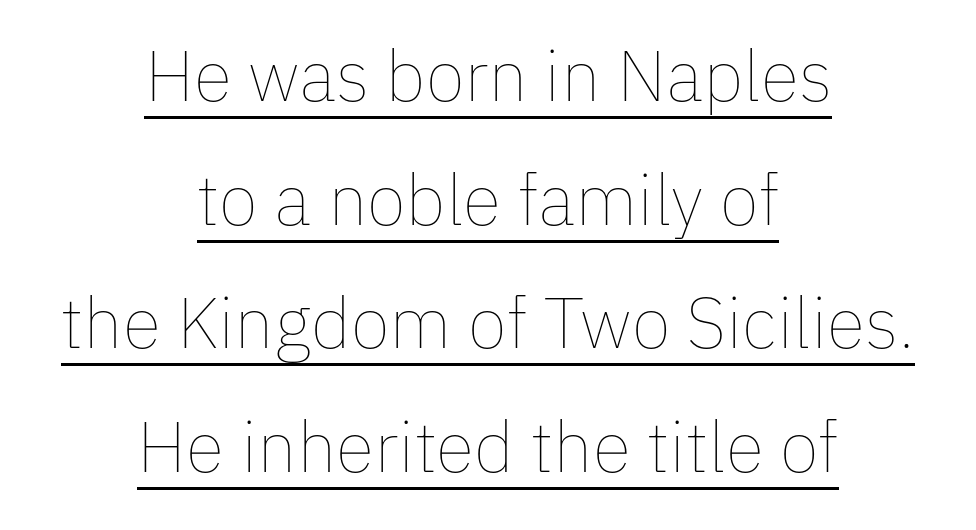
The image shows 71 px thin type, upright; set centered, line spacing 1.74x, normal letter spacing, underlined; low stroke contrast and a medium x-height.
